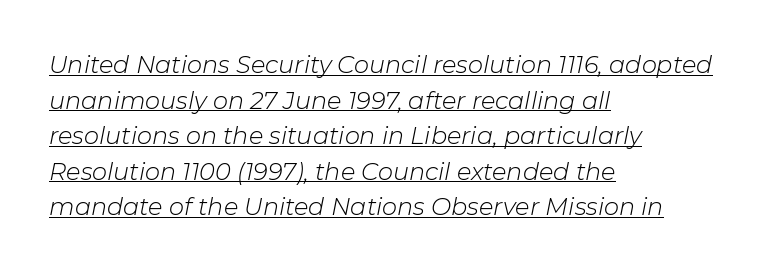
{"italic": "yes", "lean": "right", "slant_degrees": 11, "bold": "no", "underline": "yes", "align": "left", "line_spacing": "normal", "line_spacing_ratio": 1.48, "letter_spacing": "normal", "letter_spacing_em": 0.0, "glyph_px": 24}
